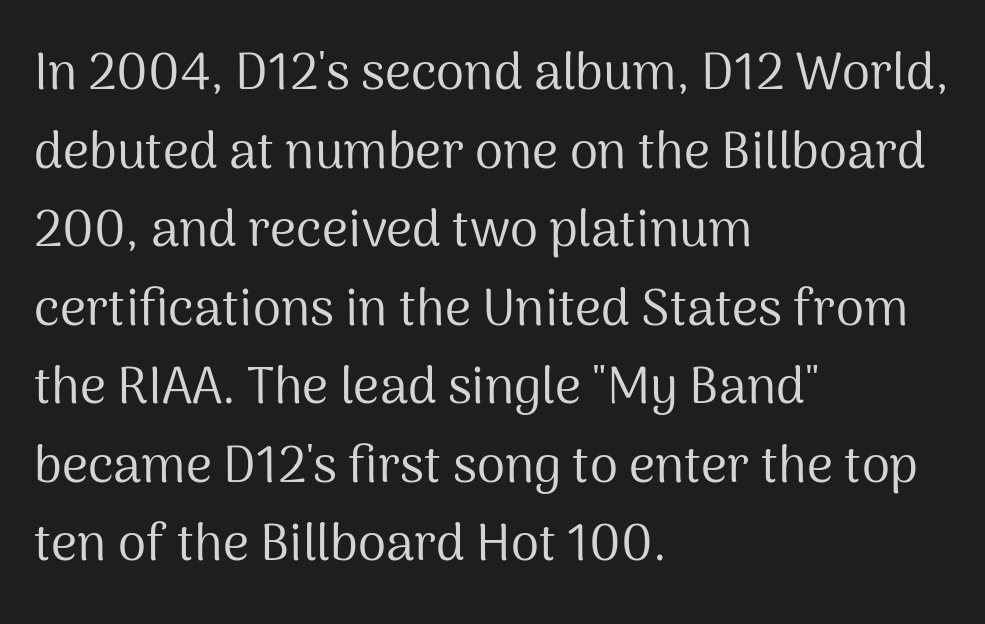
Q: Is the text bold? A: No.
Q: Is the text italic (slanted)? A: No, it is upright.
Q: Is the typeface a serif or a sans-serif typeface? A: Sans-serif.
Q: Is the text underlined? A: No.
Q: How is the paragraph aligned? A: Left-aligned.
Q: Is the spacing between letters normal or unusually wide? A: Normal.
Q: Is the spacing between lines tight, normal or loose? A: Normal.
Q: Width (condensed, normal, or wide)? A: Normal.
Q: Stroke contrast? A: Medium.
Q: x-height? A: Medium.
Q: Monospaced? A: No.
